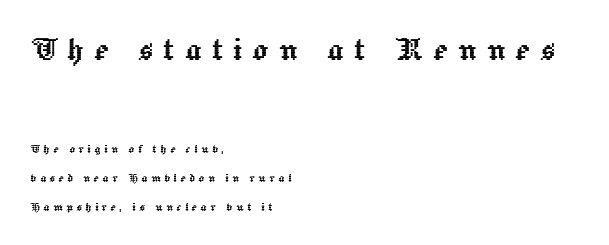
Unlike italic type, these characters show no tilt at all. The face used here is rendered with a markedly widened letterfit. Two sizes are in play, and the larger belongs to the first block. A classic flush-left, rag-right setting is used for this passage. Students, observe: this is what heavily led, spacious text looks like.
